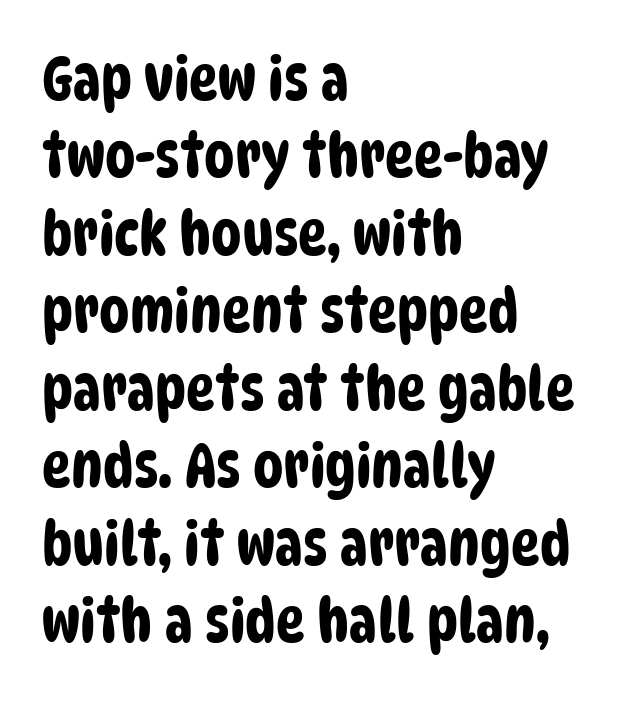
{"serif": "no", "width": "condensed", "stroke_contrast": "low", "x_height": "large", "monospaced": "no", "underline": "no", "align": "left", "line_spacing": "normal", "line_spacing_ratio": 1.27, "letter_spacing": "normal", "letter_spacing_em": 0.0, "glyph_px": 61}
